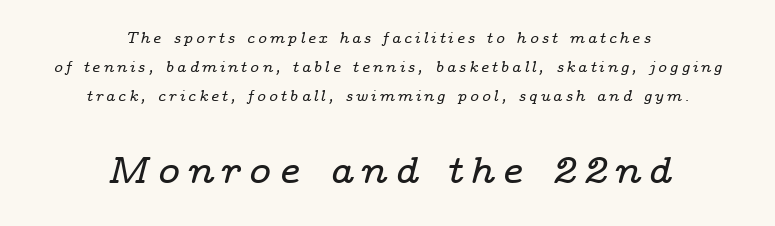
The image shows 38 px wide serif type, italic (leaning right); set centered, loose line spacing (1.92x), not underlined; the second (bottom) block is 2.53x larger; low stroke contrast and a medium x-height.
